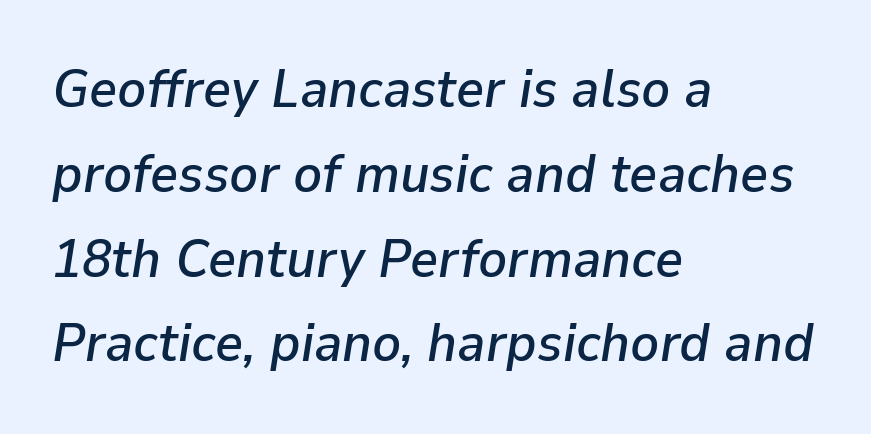
Q: Is the text italic (slanted)? A: Yes, it leans right by about 9 degrees.
Q: Is the text underlined? A: No.
Q: How is the paragraph aligned? A: Left-aligned.
Q: Is the spacing between letters normal or unusually wide? A: Normal.
Q: Is the spacing between lines tight, normal or loose? A: Normal.
Q: Width (condensed, normal, or wide)? A: Normal.
Q: Stroke contrast? A: Low.
Q: x-height? A: Medium.
Q: Monospaced? A: No.
